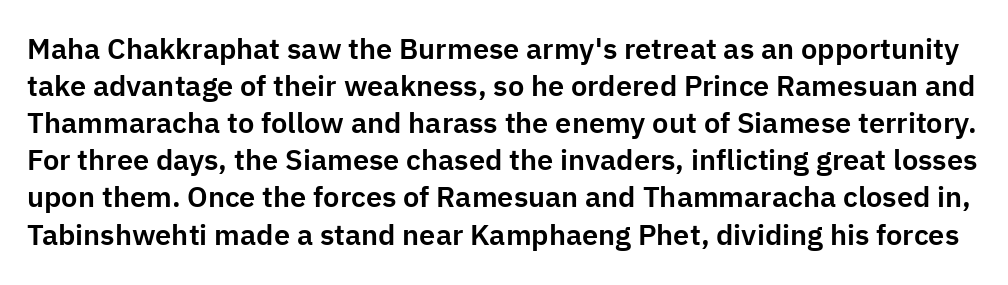
{"serif": "no", "italic": "no", "width": "normal", "stroke_contrast": "low", "x_height": "medium", "monospaced": "no", "underline": "no", "line_spacing": "normal", "line_spacing_ratio": 1.28, "letter_spacing": "normal", "letter_spacing_em": 0.0, "glyph_px": 29}
